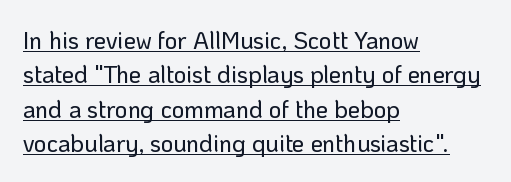
The image shows 24 px text type, upright; set left-aligned, normal line spacing (1.43x), normal letter spacing, underlined.
